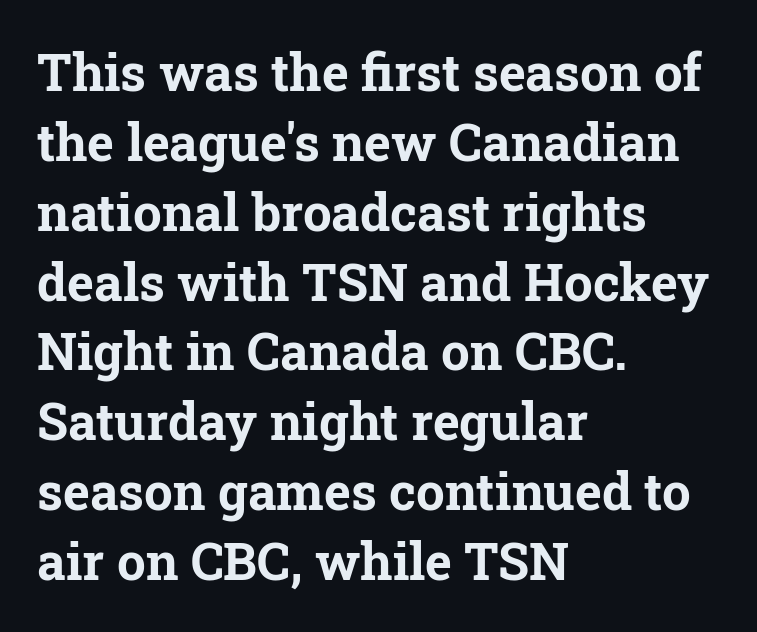
The image shows 51 px bold serif type, upright; set left-aligned, normal line spacing (1.37x), normal letter spacing, not underlined; low stroke contrast and a medium x-height.
